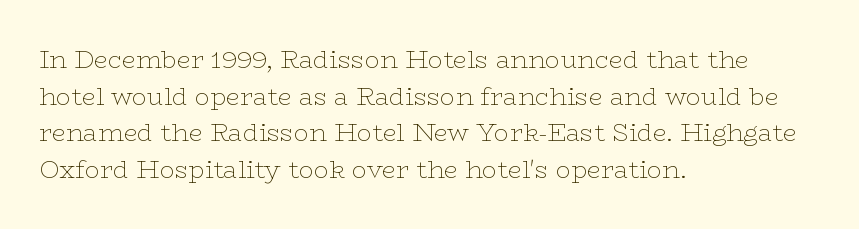
{"italic": "no", "bold": "no", "underline": "no", "align": "left", "line_spacing": "normal", "line_spacing_ratio": 1.47, "letter_spacing": "normal", "letter_spacing_em": 0.0, "glyph_px": 25}
